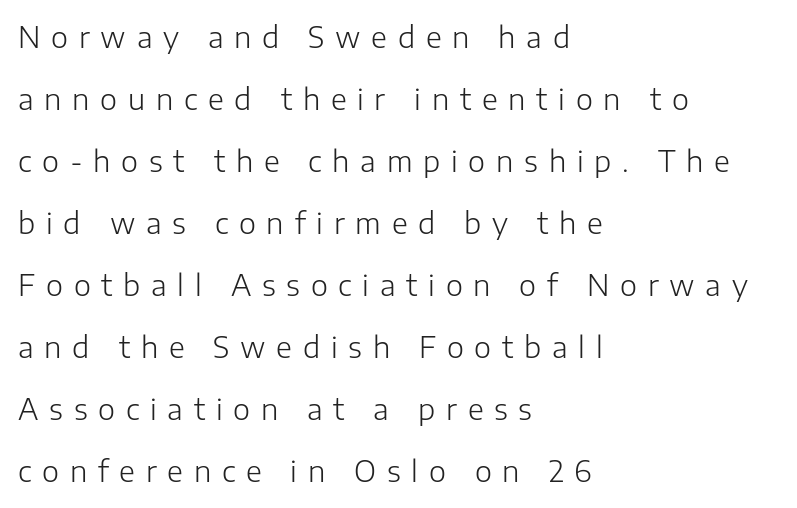
The letters look calm and open, with moderate or lighter stems. Horizontal bands of white between lines are thick stripes. Looks like regular typesetting: each glyph gets only the width it needs. Visually the block forms a straight wall on the left and a jagged coastline on the right. Underlining? Definitely not there.
